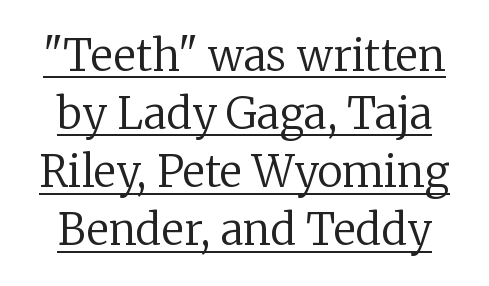
Designer's note — italics off, roman on. The rendering keeps characters at their native spacing. Stroke mass is kept to a normal reading level or below. The line-height multiplier appears to be the usual default. You can see a thin bar hugging the bottom of the glyphs. Look at the bottom of the vertical strokes: they flare into serifs here.
